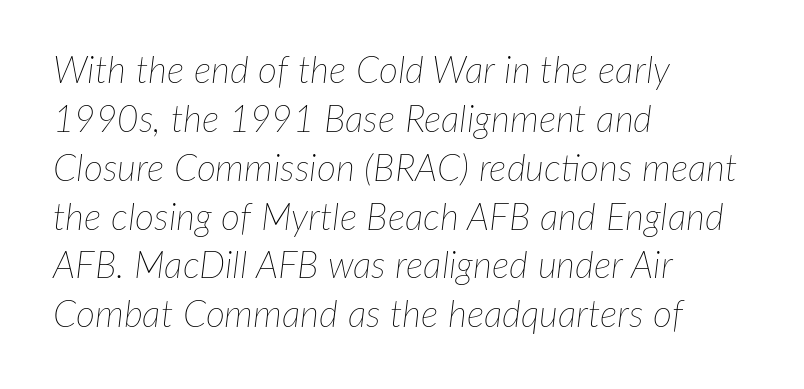
Q: Is the text bold? A: No.
Q: Is the text italic (slanted)? A: Yes, it leans right by about 7 degrees.
Q: Is the text underlined? A: No.
Q: How is the paragraph aligned? A: Left-aligned.
Q: Is the spacing between letters normal or unusually wide? A: Normal.
Q: Is the spacing between lines tight, normal or loose? A: Normal.
Q: Width (condensed, normal, or wide)? A: Normal.
Q: Stroke contrast? A: Low.
Q: x-height? A: Medium.
Q: Monospaced? A: No.
